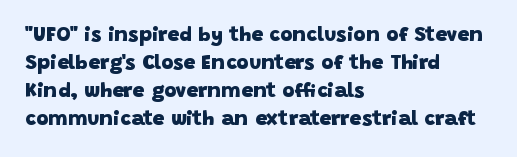
Q: Is the text bold? A: Yes.
Q: Is the text underlined? A: No.
Q: How is the paragraph aligned? A: Left-aligned.
Q: Is the spacing between letters normal or unusually wide? A: Normal.
Q: Is the spacing between lines tight, normal or loose? A: Normal.
